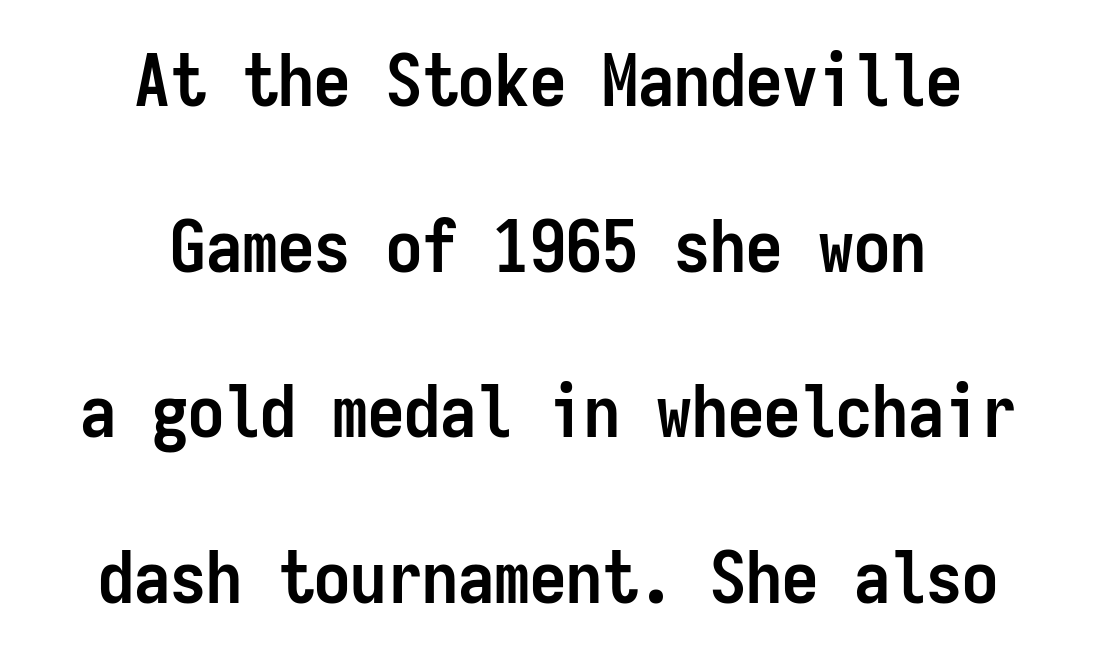
The image shows 72 px semibold, condensed sans-serif type, upright, monospaced; set centered, loose line spacing (2.3x), normal letter spacing, not underlined; low stroke contrast and a medium x-height.
